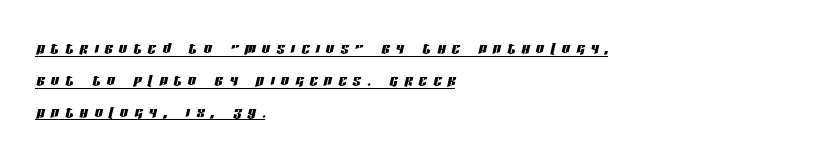
The image shows 20 px text type, italic (leaning right); set left-aligned, normal line spacing (1.59x), unusually wide letter spacing (+0.32 em), underlined.
